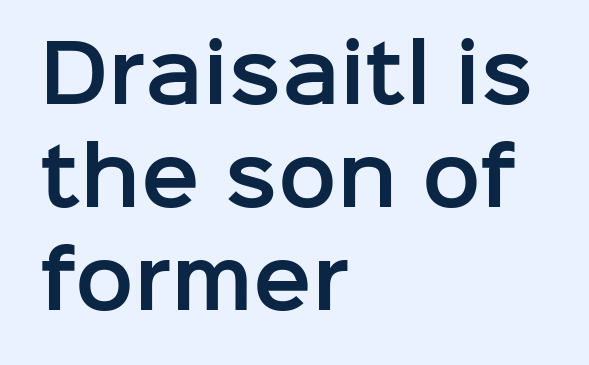
The image shows 78 px sans-serif type, upright; set left-aligned, normal line spacing (1.32x), normal letter spacing, not underlined; low stroke contrast and a medium x-height.
